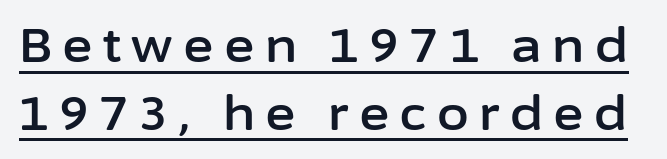
Q: Is the text italic (slanted)? A: No, it is upright.
Q: Is the typeface a serif or a sans-serif typeface? A: Sans-serif.
Q: Is the text underlined? A: Yes.
Q: Is the spacing between letters normal or unusually wide? A: Unusually wide.
Q: Is the spacing between lines tight, normal or loose? A: Normal.
Q: Width (condensed, normal, or wide)? A: Normal.
Q: Stroke contrast? A: Low.
Q: x-height? A: Medium.
Q: Monospaced? A: No.
